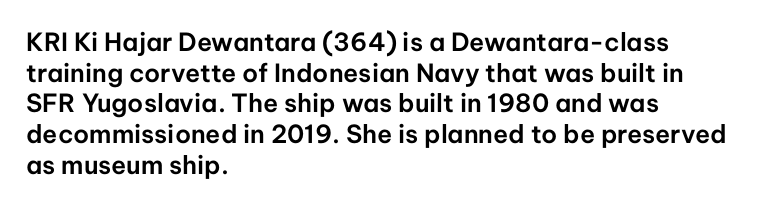
Which margin do the lines hug? The left one — the right edge is uneven. Bare-footed words on every line. Here the glyphs are tracked normally, forming tight word shapes. Does the lettering tilt? It doesn't — this is upright.
